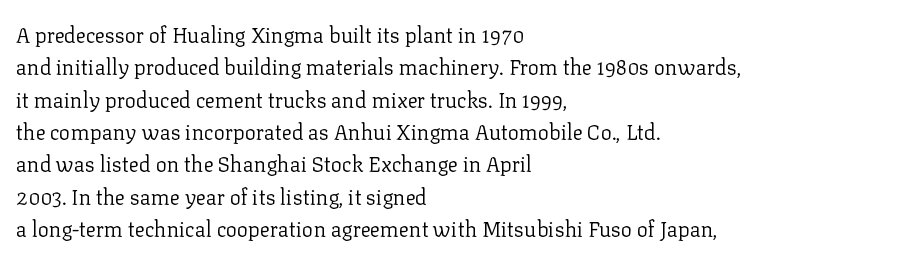
Q: Is the text bold? A: No.
Q: Is the text italic (slanted)? A: No, it is upright.
Q: Is the text underlined? A: No.
Q: How is the paragraph aligned? A: Left-aligned.
Q: Is the spacing between letters normal or unusually wide? A: Normal.
Q: Is the spacing between lines tight, normal or loose? A: Normal.
